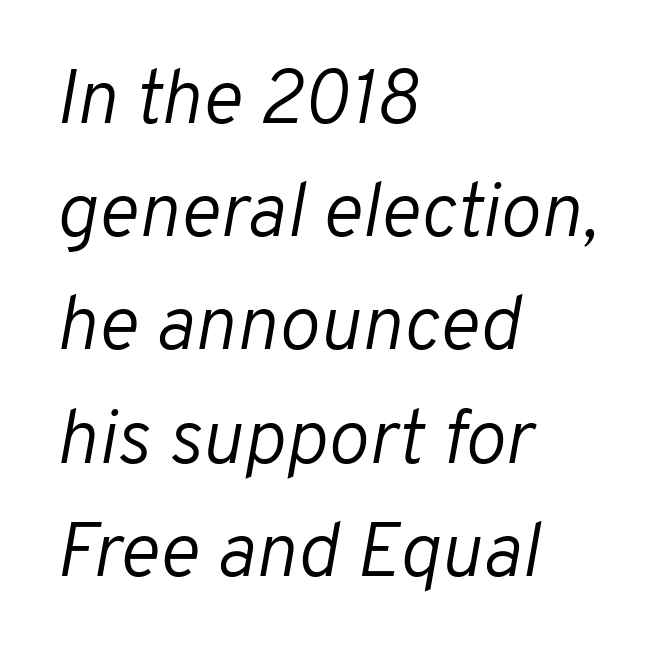
{"italic": "yes", "lean": "right", "slant_degrees": 10, "bold": "no", "weight": "light", "width": "normal", "stroke_contrast": "low", "x_height": "medium", "monospaced": "no", "underline": "no", "align": "left", "line_spacing": "normal", "line_spacing_ratio": 1.47, "letter_spacing": "normal", "letter_spacing_em": 0.0, "glyph_px": 77}
